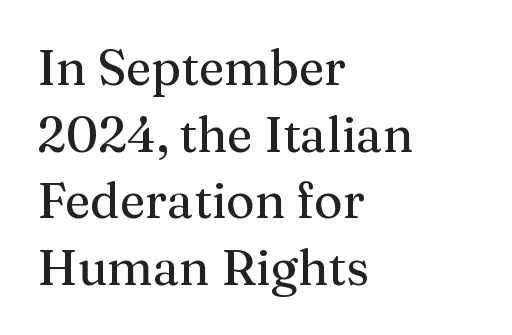
{"serif": "yes", "italic": "no", "width": "normal", "stroke_contrast": "medium", "x_height": "medium", "monospaced": "no", "underline": "no", "align": "left", "line_spacing": "normal", "line_spacing_ratio": 1.36, "letter_spacing": "normal", "letter_spacing_em": 0.0, "glyph_px": 49}
